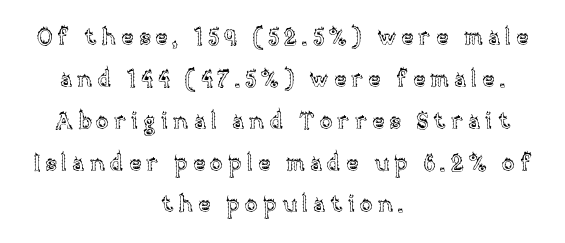
The image shows 23 px text type, upright; set centered, line spacing 1.82x, unusually wide letter spacing (+0.22 em), not underlined.
